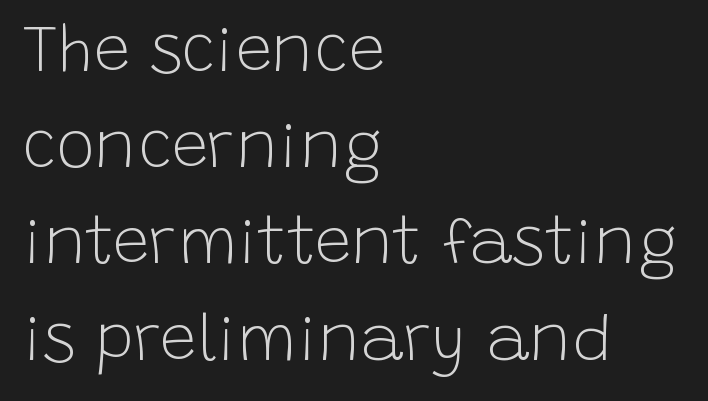
Q: Is the text bold? A: No.
Q: Is the text italic (slanted)? A: No, it is upright.
Q: Is the typeface a serif or a sans-serif typeface? A: Sans-serif.
Q: Is the text underlined? A: No.
Q: How is the paragraph aligned? A: Left-aligned.
Q: Is the spacing between letters normal or unusually wide? A: Normal.
Q: Is the spacing between lines tight, normal or loose? A: Normal.
Q: Width (condensed, normal, or wide)? A: Normal.
Q: Stroke contrast? A: Low.
Q: x-height? A: Large.
Q: Monospaced? A: No.
